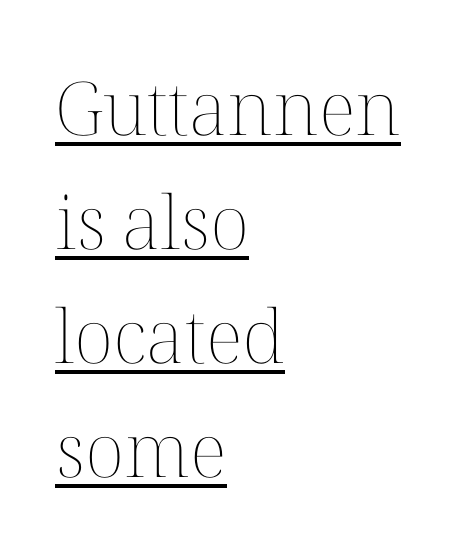
The lines are quadded left. This rendering features underlined lettering. The weight would be labelled regular, book, light, or lighter still. The lettering holds an erect, upright posture throughout. The rendering uses natural spacing where letterforms have individual widths.
